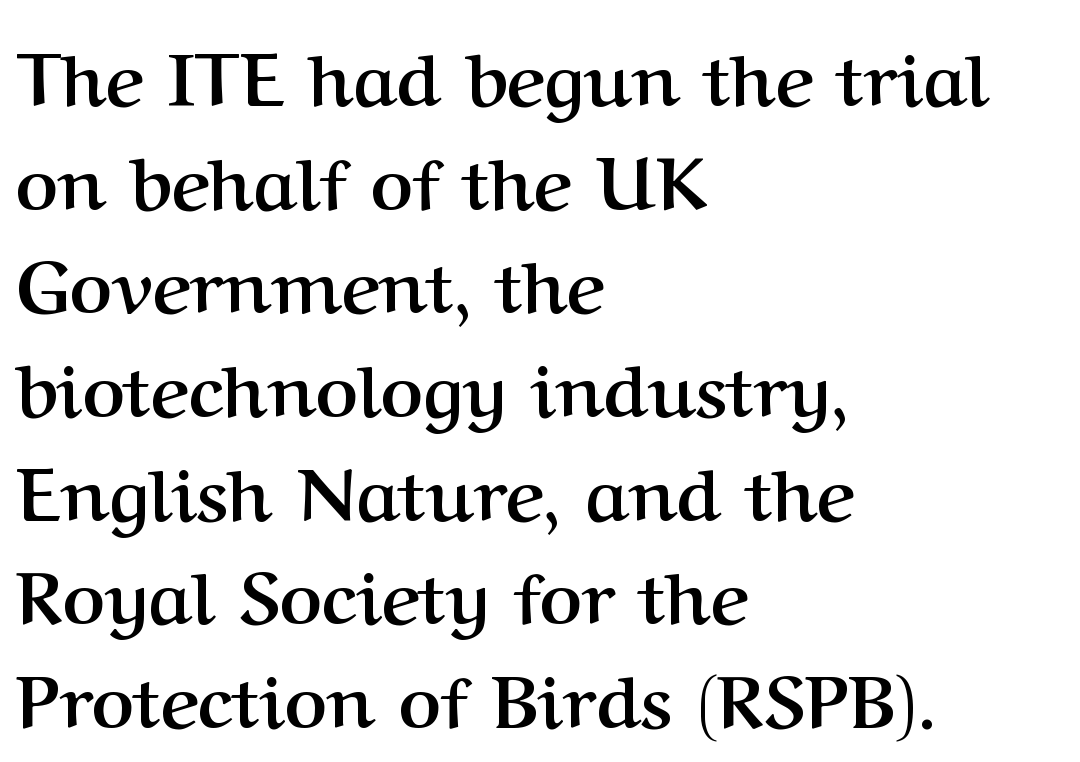
{"serif": "yes", "italic": "no", "bold": "yes", "weight": "semibold", "width": "normal", "stroke_contrast": "medium", "x_height": "medium", "monospaced": "no", "underline": "no", "align": "left", "line_spacing": "normal", "line_spacing_ratio": 1.42, "letter_spacing": "normal", "letter_spacing_em": 0.0, "glyph_px": 73}
